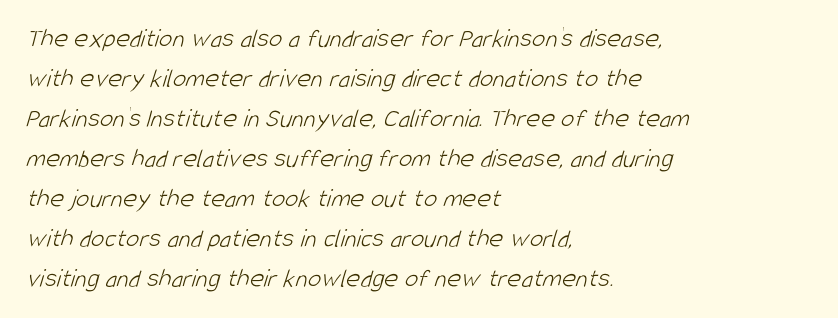
{"bold": "no", "underline": "no", "align": "left", "line_spacing": "normal", "line_spacing_ratio": 1.48, "letter_spacing": "normal", "letter_spacing_em": 0.0, "glyph_px": 27}
